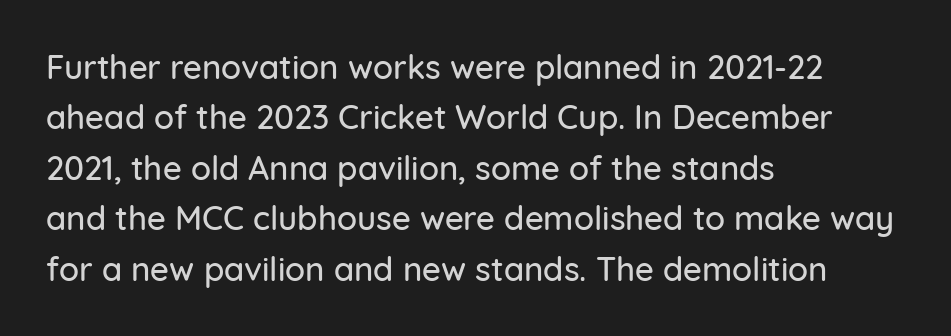
Q: Is the text italic (slanted)? A: No, it is upright.
Q: Is the typeface a serif or a sans-serif typeface? A: Sans-serif.
Q: Is the text underlined? A: No.
Q: How is the paragraph aligned? A: Left-aligned.
Q: Is the spacing between letters normal or unusually wide? A: Normal.
Q: Is the spacing between lines tight, normal or loose? A: Normal.
Q: Width (condensed, normal, or wide)? A: Normal.
Q: Stroke contrast? A: Low.
Q: x-height? A: Medium.
Q: Monospaced? A: No.
